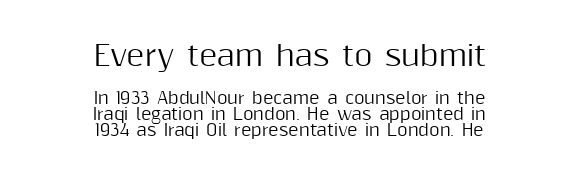
Caption: upper text group enlarged, lower text group reduced. The rag falls on both sides of this text block equally. This rendering employs a face without finishing strokes, i.e., a sans-serif. Notice how the stems are strictly vertical — no italics here. Does the leading feel generous? Not at all — it's pinched.
